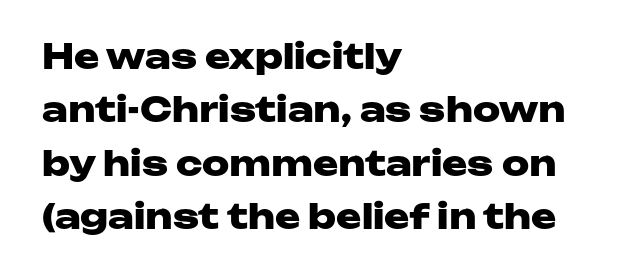
The image shows 34 px heavy, wide sans-serif type, upright; set left-aligned, normal line spacing (1.57x), normal letter spacing, not underlined; low stroke contrast and a medium x-height.
